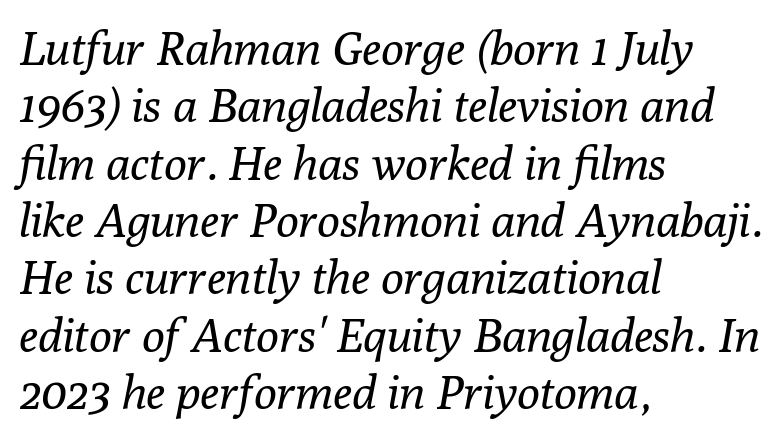
The specimen reads as italic at a glance. Think of a printed novel: that variable character pitch is what you see here. On a weight scale, this lands at 450 or below. In terms of letterform style, serifs are clearly present. Short and long lines alike share a common starting point at left.
